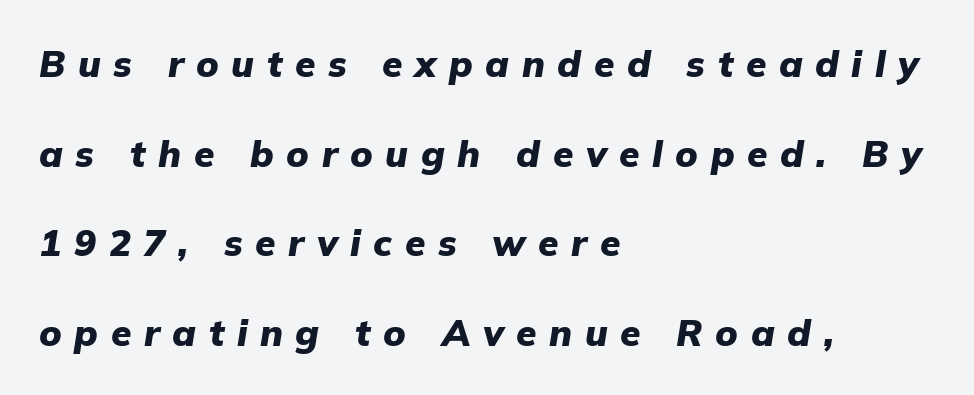
The image shows 37 px heavy type, italic (leaning right); set left-aligned, loose line spacing (2.42x), unusually wide letter spacing (+0.34 em), not underlined; low stroke contrast and a medium x-height.
